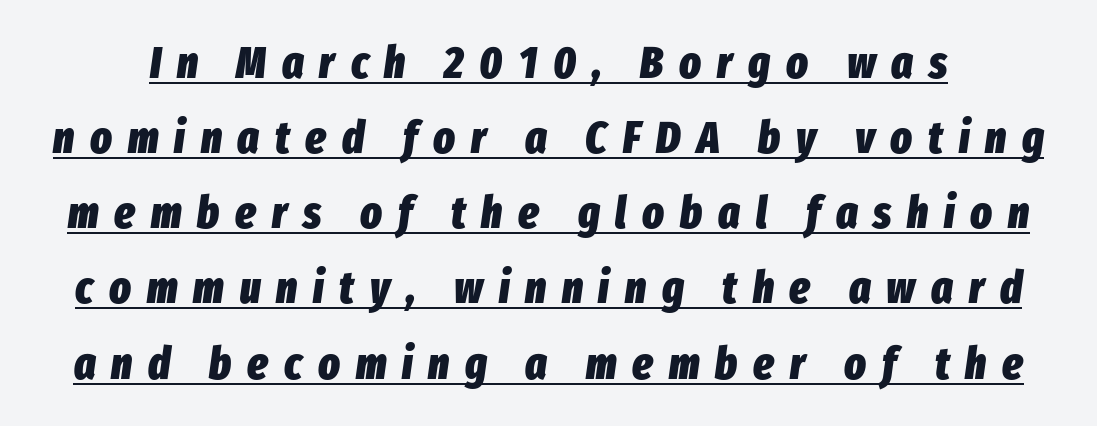
Q: Is the text bold? A: Yes.
Q: Is the text italic (slanted)? A: Yes, it leans right by about 8 degrees.
Q: Is the text underlined? A: Yes.
Q: Is the spacing between letters normal or unusually wide? A: Unusually wide.
Q: Is the spacing between lines tight, normal or loose? A: Normal.
Q: Width (condensed, normal, or wide)? A: Condensed.
Q: Stroke contrast? A: Low.
Q: x-height? A: Medium.
Q: Monospaced? A: No.
